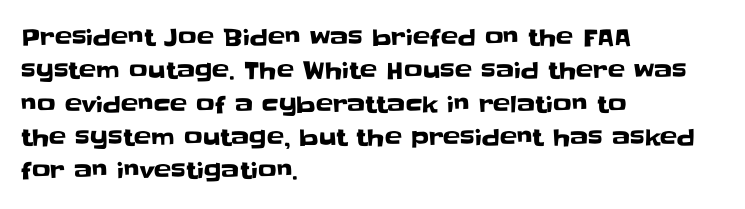
The image shows 23 px text type, upright; set left-aligned, normal line spacing (1.45x), normal letter spacing, not underlined.
